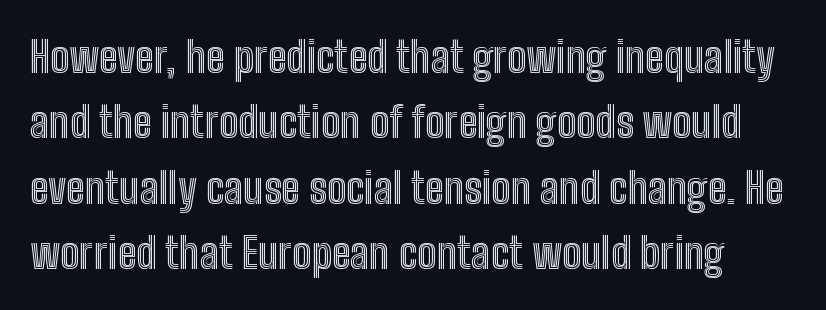
{"italic": "no", "width": "condensed", "x_height": "medium", "monospaced": "no", "underline": "no", "line_spacing": "normal", "line_spacing_ratio": 1.52, "letter_spacing": "normal", "letter_spacing_em": 0.0, "glyph_px": 43}
